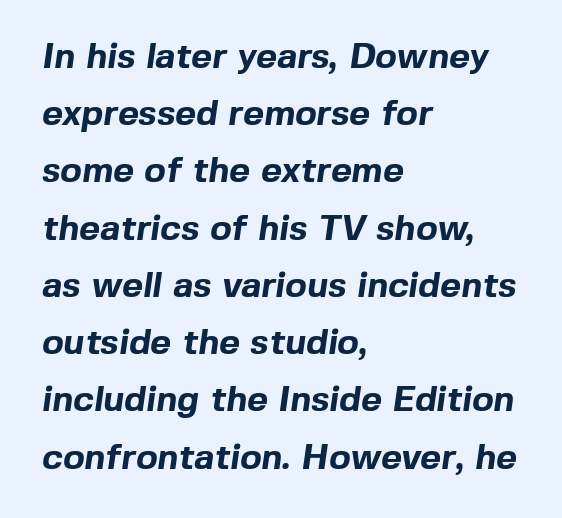
In terms of letterform style, serifs are entirely absent. This rendering leaves character spacing at its baseline value. Each line starts at the same left margin while the right side varies. A normal amount of white space separates one row of letters from the next.
